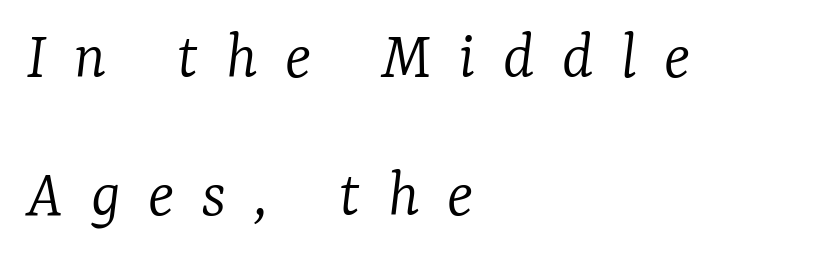
These lines are composed in type with serifs. Just letters on the line, the space beneath them empty. There's an unmistakable incline to the writing here. Heft: none added — not bold.
